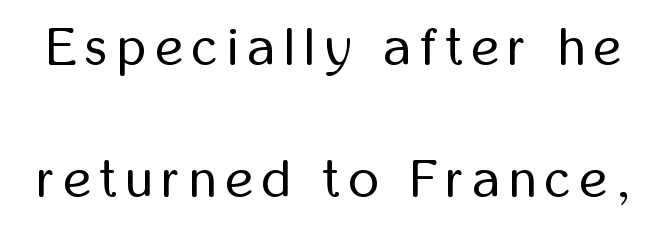
Q: Is the text bold? A: No.
Q: Is the text italic (slanted)? A: No, it is upright.
Q: Is the typeface a serif or a sans-serif typeface? A: Sans-serif.
Q: Is the text underlined? A: No.
Q: Is the spacing between lines tight, normal or loose? A: Loose.
Q: Width (condensed, normal, or wide)? A: Condensed.
Q: Stroke contrast? A: Low.
Q: x-height? A: Medium.
Q: Monospaced? A: No.
